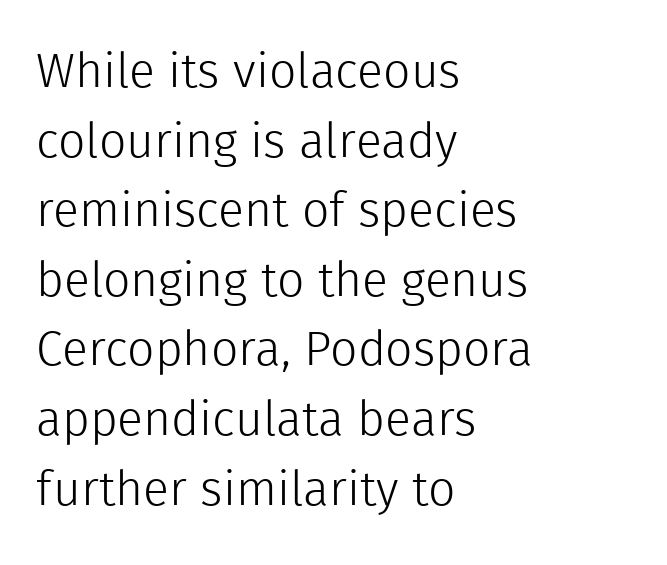
Q: Is the text bold? A: No.
Q: Is the text italic (slanted)? A: No, it is upright.
Q: Is the typeface a serif or a sans-serif typeface? A: Sans-serif.
Q: Is the text underlined? A: No.
Q: How is the paragraph aligned? A: Left-aligned.
Q: Is the spacing between letters normal or unusually wide? A: Normal.
Q: Is the spacing between lines tight, normal or loose? A: Normal.
Q: Width (condensed, normal, or wide)? A: Normal.
Q: x-height? A: Medium.
Q: Monospaced? A: No.
